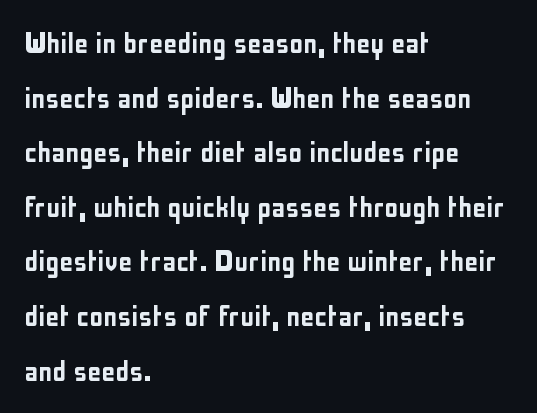
Spacing verdict: proportional, widths tailored to each character. Is there much room between lines? A standard amount, neither cramped nor airy. Line starts are locked; line ends wander. Descenders are the only things crossing below the line. It's the straight-up-and-down kind of type. Default kerning and tracking; the words read as compact shapes.
